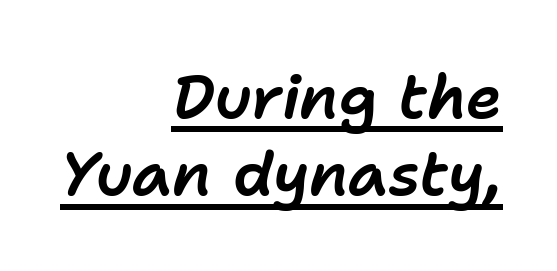
{"italic": "yes", "lean": "right", "slant_degrees": 11, "width": "normal", "stroke_contrast": "low", "x_height": "medium", "monospaced": "no", "underline": "yes", "align": "right", "line_spacing": "normal", "line_spacing_ratio": 1.27, "letter_spacing": "normal", "letter_spacing_em": 0.0, "glyph_px": 61}
